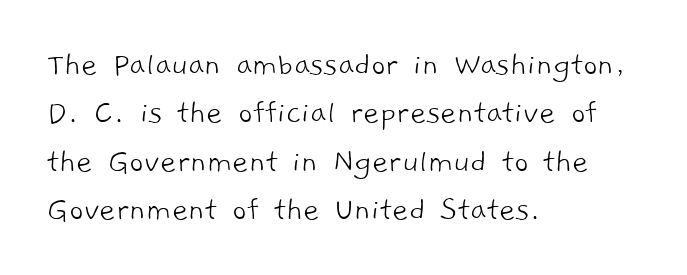
The image shows 35 px light sans-serif type; set left-aligned, normal line spacing (1.38x), normal letter spacing, not underlined; low stroke contrast and a medium x-height.
